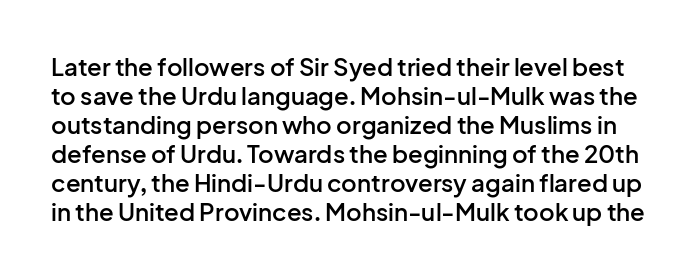
{"italic": "no", "bold": "semi", "underline": "no", "line_spacing_ratio": 1.21, "letter_spacing": "normal", "letter_spacing_em": 0.0, "glyph_px": 24}
